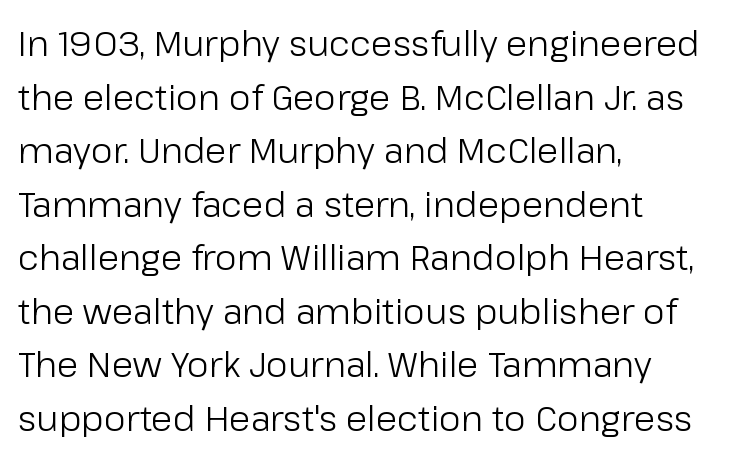
{"serif": "no", "italic": "no", "bold": "no", "weight": "light", "width": "normal", "stroke_contrast": "low", "x_height": "medium", "monospaced": "no", "underline": "no", "align": "left", "line_spacing": "normal", "line_spacing_ratio": 1.53, "letter_spacing": "normal", "letter_spacing_em": 0.0, "glyph_px": 35}
